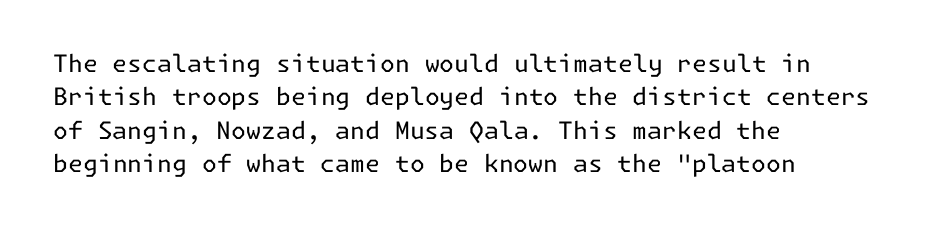
The image shows 24 px text type, upright; set left-aligned, normal line spacing (1.39x), normal letter spacing, not underlined.
